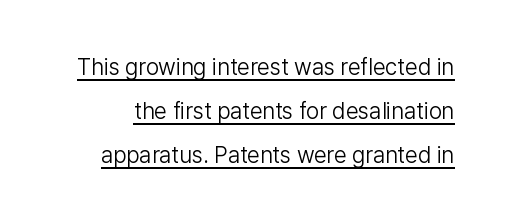
Q: Is the text bold? A: No.
Q: Is the text italic (slanted)? A: No, it is upright.
Q: Is the text underlined? A: Yes.
Q: Is the spacing between letters normal or unusually wide? A: Normal.
Q: Is the spacing between lines tight, normal or loose? A: Loose.
